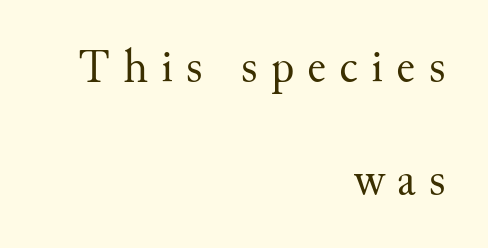
{"serif": "yes", "italic": "no", "bold": "no", "weight": "regular", "width": "normal", "stroke_contrast": "medium", "x_height": "small", "monospaced": "no", "underline": "no", "align": "right", "line_spacing": "loose", "line_spacing_ratio": 2.41, "letter_spacing": "wide", "letter_spacing_em": 0.28, "glyph_px": 47}
